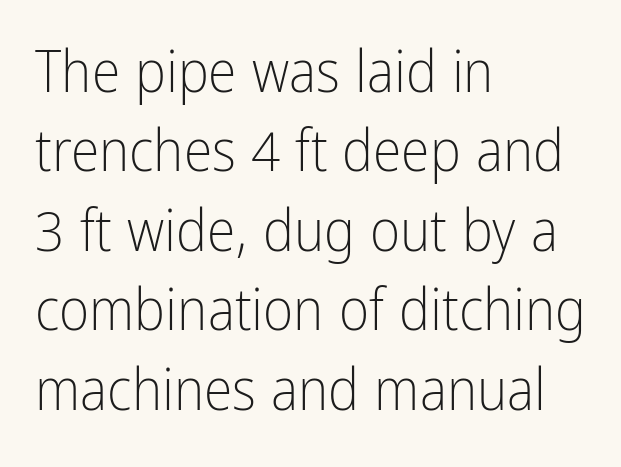
Stroke mass is kept to a normal reading level or below. Clear beneath every line of the passage. I'd call this a sans setting — the letters go barefoot. You can tell it's not italic because the verticals are truly vertical.
